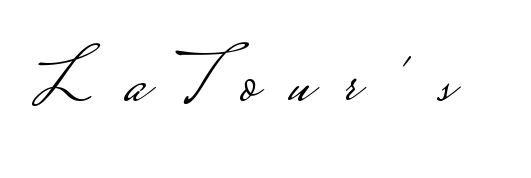
The image shows 74 px light, wide sans-serif type; set unusually wide letter spacing (+0.43 em), not underlined; low stroke contrast.
